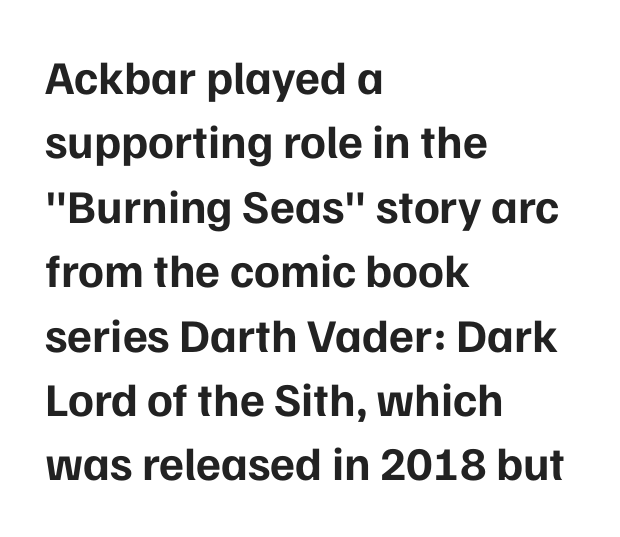
Q: Is the text bold? A: Yes.
Q: Is the text italic (slanted)? A: No, it is upright.
Q: Is the typeface a serif or a sans-serif typeface? A: Sans-serif.
Q: Is the text underlined? A: No.
Q: How is the paragraph aligned? A: Left-aligned.
Q: Is the spacing between letters normal or unusually wide? A: Normal.
Q: Is the spacing between lines tight, normal or loose? A: Normal.
Q: Width (condensed, normal, or wide)? A: Normal.
Q: Stroke contrast? A: Low.
Q: x-height? A: Medium.
Q: Monospaced? A: No.
